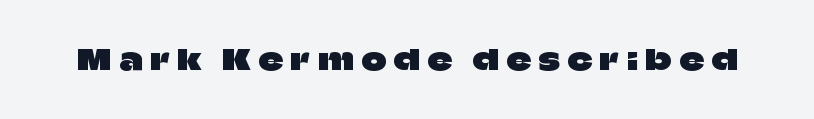
Q: Is the text italic (slanted)? A: No, it is upright.
Q: Is the text underlined? A: No.
Q: Is the spacing between letters normal or unusually wide? A: Unusually wide.
